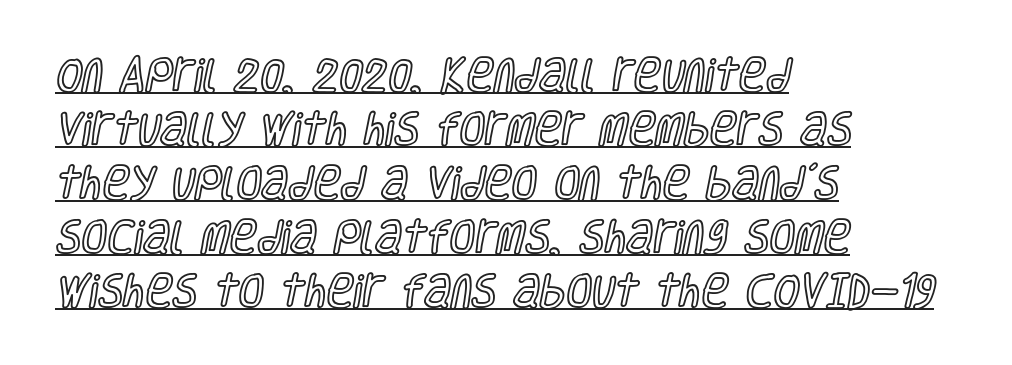
One glance says typical: line gaps are just what's usual. Each letter keeps its own natural width here, so spacing adapts to shape. This sample uses plain, unmodified letter spacing.
